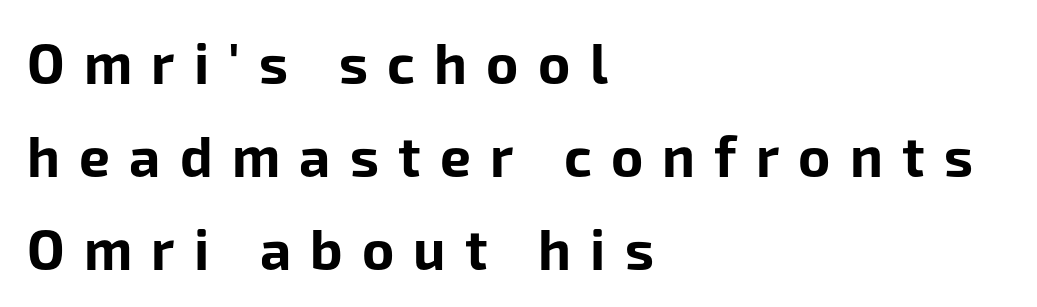
Q: Is the text bold? A: Yes.
Q: Is the text italic (slanted)? A: No, it is upright.
Q: Is the typeface a serif or a sans-serif typeface? A: Sans-serif.
Q: Is the text underlined? A: No.
Q: How is the paragraph aligned? A: Left-aligned.
Q: Is the spacing between letters normal or unusually wide? A: Unusually wide.
Q: Is the spacing between lines tight, normal or loose? A: Normal.
Q: Width (condensed, normal, or wide)? A: Normal.
Q: Stroke contrast? A: Low.
Q: x-height? A: Medium.
Q: Monospaced? A: No.
